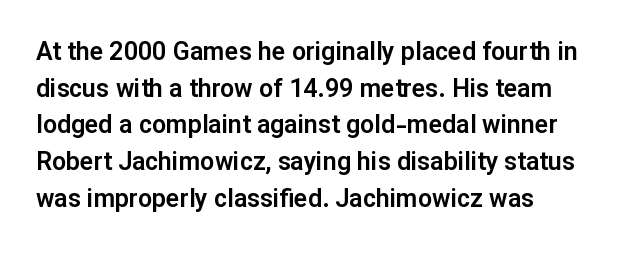
Q: Is the text italic (slanted)? A: No, it is upright.
Q: Is the text underlined? A: No.
Q: How is the paragraph aligned? A: Left-aligned.
Q: Is the spacing between letters normal or unusually wide? A: Normal.
Q: Is the spacing between lines tight, normal or loose? A: Normal.
